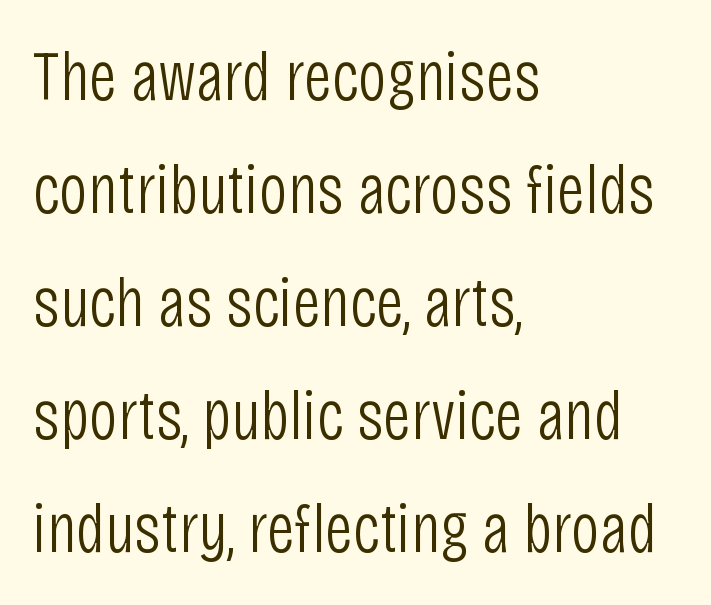
Lines of text with bare space underneath. Notice how the passage keeps a crisp vertical edge on the left only. Glyph-to-glyph distance matches everyday printed text. Ink coverage per letter is moderate at most.
